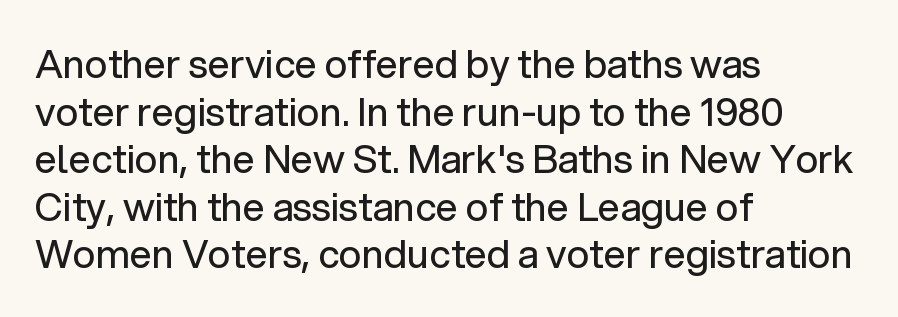
Q: Is the text bold? A: No.
Q: Is the text italic (slanted)? A: No, it is upright.
Q: Is the typeface a serif or a sans-serif typeface? A: Sans-serif.
Q: Is the text underlined? A: No.
Q: How is the paragraph aligned? A: Left-aligned.
Q: Is the spacing between letters normal or unusually wide? A: Normal.
Q: Width (condensed, normal, or wide)? A: Normal.
Q: Stroke contrast? A: Low.
Q: x-height? A: Medium.
Q: Monospaced? A: No.
